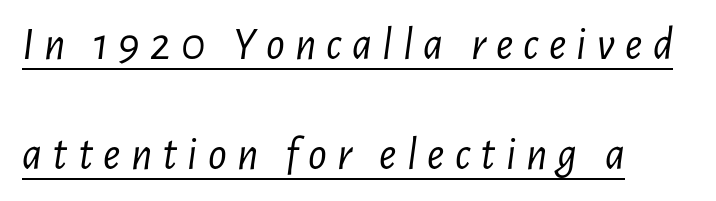
Q: Is the text bold? A: No.
Q: Is the text italic (slanted)? A: Yes, it leans right by about 7 degrees.
Q: Is the text underlined? A: Yes.
Q: How is the paragraph aligned? A: Left-aligned.
Q: Is the spacing between letters normal or unusually wide? A: Unusually wide.
Q: Is the spacing between lines tight, normal or loose? A: Loose.
Q: Width (condensed, normal, or wide)? A: Condensed.
Q: Stroke contrast? A: Low.
Q: x-height? A: Medium.
Q: Monospaced? A: No.
